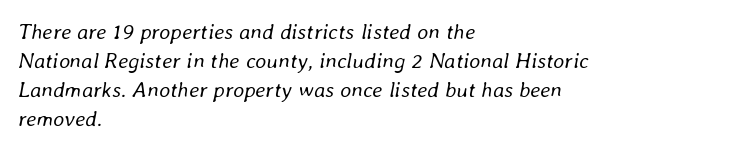
Q: Is the text bold? A: No.
Q: Is the text italic (slanted)? A: Yes, it leans right by about 8 degrees.
Q: Is the text underlined? A: No.
Q: How is the paragraph aligned? A: Left-aligned.
Q: Is the spacing between letters normal or unusually wide? A: Normal.
Q: Is the spacing between lines tight, normal or loose? A: Normal.
